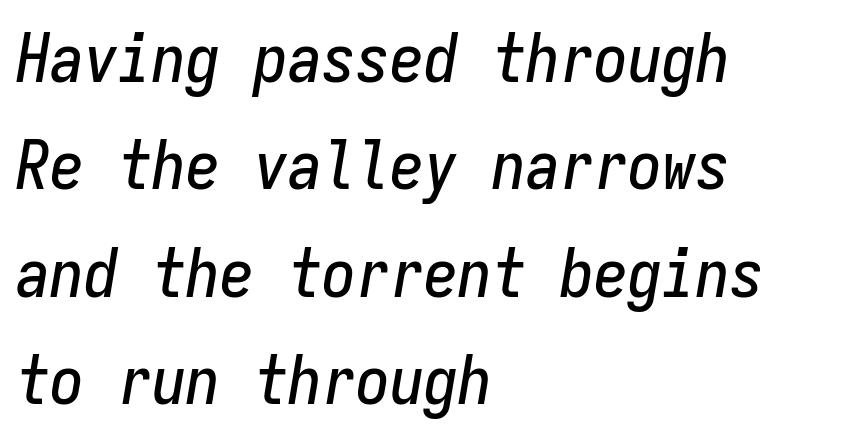
Q: Is the text italic (slanted)? A: Yes, it leans right by about 9 degrees.
Q: Is the text underlined? A: No.
Q: How is the paragraph aligned? A: Left-aligned.
Q: Is the spacing between letters normal or unusually wide? A: Normal.
Q: Is the spacing between lines tight, normal or loose? A: Normal.
Q: Width (condensed, normal, or wide)? A: Condensed.
Q: Stroke contrast? A: Low.
Q: x-height? A: Medium.
Q: Monospaced? A: Yes.
